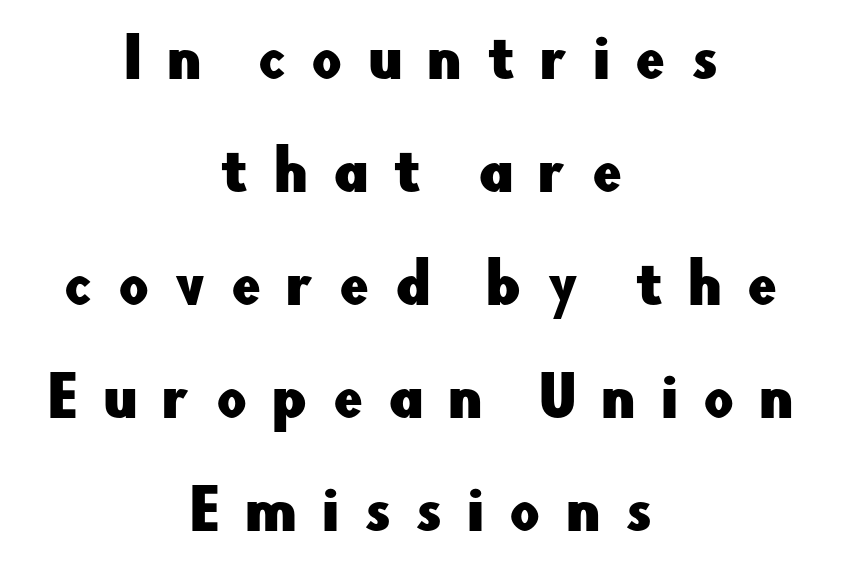
Beneath every word, the page is bare. Glyph-to-glyph distance is far greater than everyday printed text. Proportional: the letters do not fall into vertical columns. The text block is weighted toward neither margin, spreading evenly from the middle.
